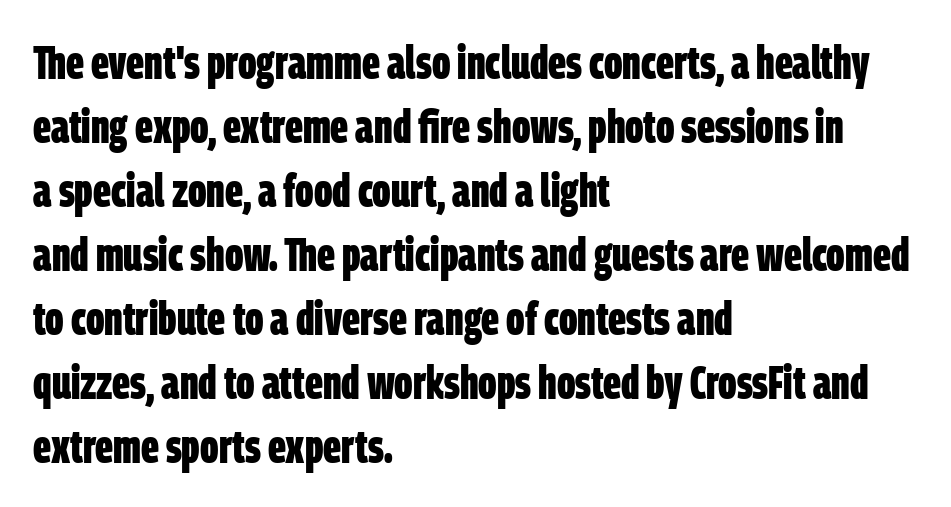
{"serif": "no", "bold": "yes", "weight": "bold", "width": "condensed", "stroke_contrast": "low", "x_height": "large", "monospaced": "no", "underline": "no", "align": "left", "line_spacing": "normal", "line_spacing_ratio": 1.36, "letter_spacing": "normal", "letter_spacing_em": 0.0, "glyph_px": 47}
